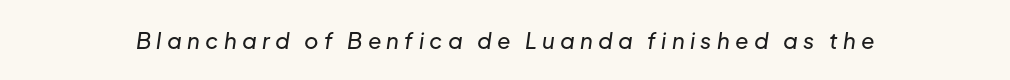
{"italic": "yes", "lean": "right", "slant_degrees": 8, "underline": "no", "letter_spacing": "wide", "letter_spacing_em": 0.24, "glyph_px": 22}
